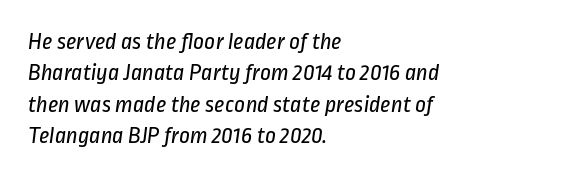
The space between consecutive lines is moderate. Letters have the restrained weight of plain body copy at most. Caption: multi-line text, flush left, ragged right. You could call the tracking neutral — neither tight nor loose. The space directly below the letters is spotless.
